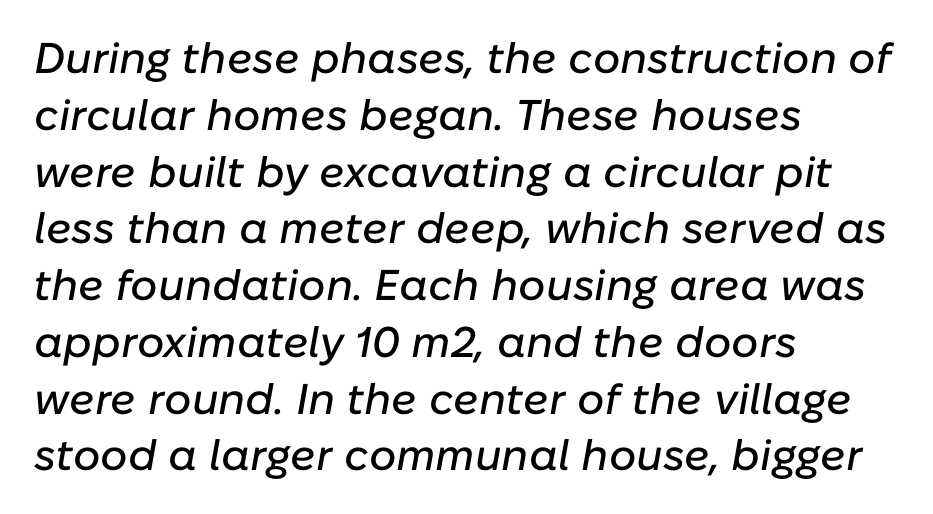
{"italic": "yes", "lean": "right", "slant_degrees": 10, "width": "normal", "stroke_contrast": "low", "x_height": "medium", "monospaced": "no", "underline": "no", "align": "left", "line_spacing": "normal", "line_spacing_ratio": 1.32, "letter_spacing": "normal", "letter_spacing_em": 0.0, "glyph_px": 43}
